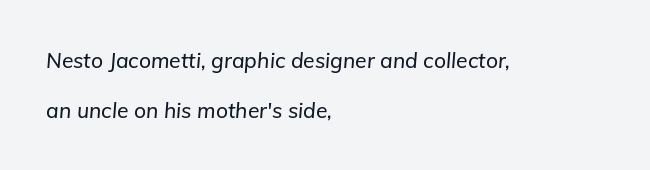
Q: Is the text italic (slanted)? A: Yes, it leans right by about 5 degrees.
Q: Is the text underlined? A: No.
Q: How is the paragraph aligned? A: Left-aligned.
Q: Is the spacing between letters normal or unusually wide? A: Normal.
Q: Is the spacing between lines tight, normal or loose? A: Loose.
